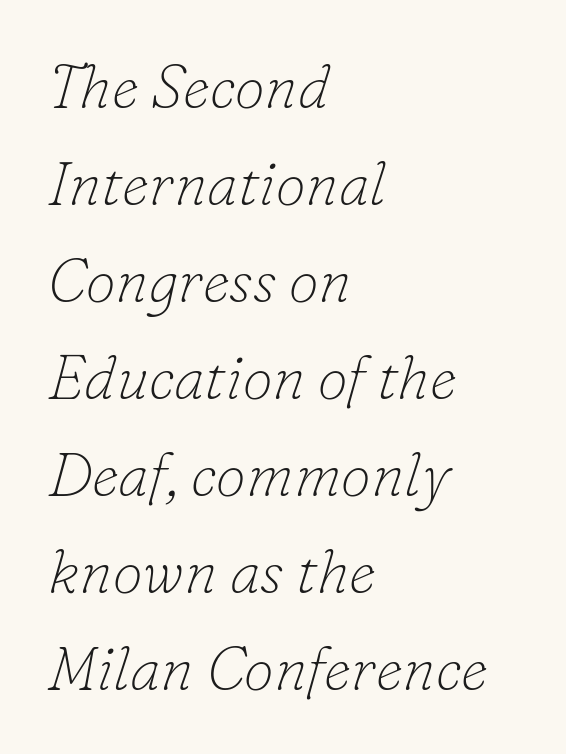
Style check: oblique. Letters have the restrained weight of plain body copy at most. Type style note: has serifs. What's the leading like? Ordinary, nothing unusual. Horizontally, the lines are justified to the leading edge only. Bare-footed words on every line.
